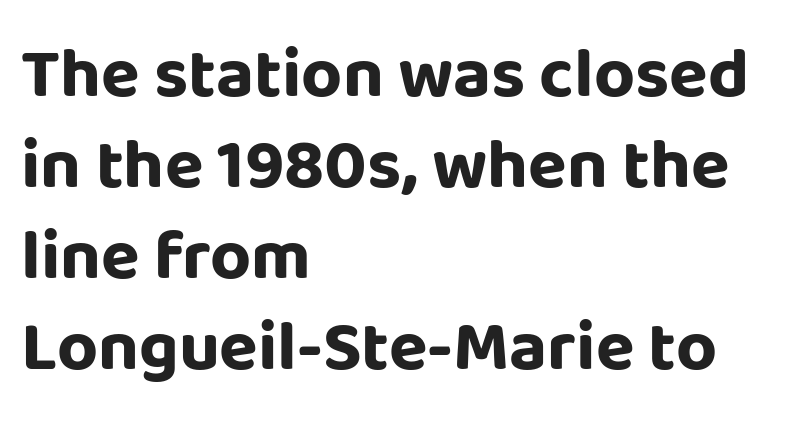
Does the type have serifs? No, each stem ends abruptly. Do the characters align in a grid? No, the font is proportional. Nope, not italic — everything's standing straight. A normal amount of white space separates one row of letters from the next. The strokes are fattened all the way to bold. Each line starts at the same left margin while the right side varies.
